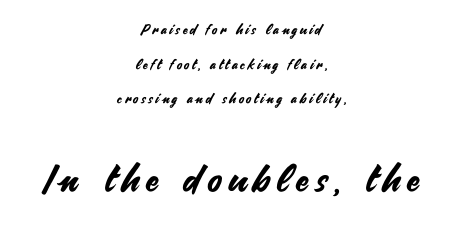
The image shows 37 px sans-serif type; set centered, loose line spacing (2.48x), unusually wide letter spacing (+0.2 em), not underlined; the second (bottom) block is 2.64x larger; medium stroke contrast and a small x-height.
